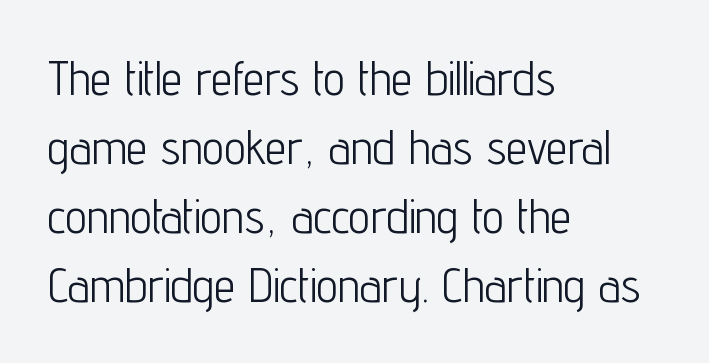
Q: Is the text bold? A: No.
Q: Is the text italic (slanted)? A: No, it is upright.
Q: Is the typeface a serif or a sans-serif typeface? A: Sans-serif.
Q: Is the text underlined? A: No.
Q: How is the paragraph aligned? A: Left-aligned.
Q: Is the spacing between letters normal or unusually wide? A: Normal.
Q: Is the spacing between lines tight, normal or loose? A: Normal.
Q: Width (condensed, normal, or wide)? A: Condensed.
Q: Stroke contrast? A: Low.
Q: x-height? A: Medium.
Q: Monospaced? A: No.
